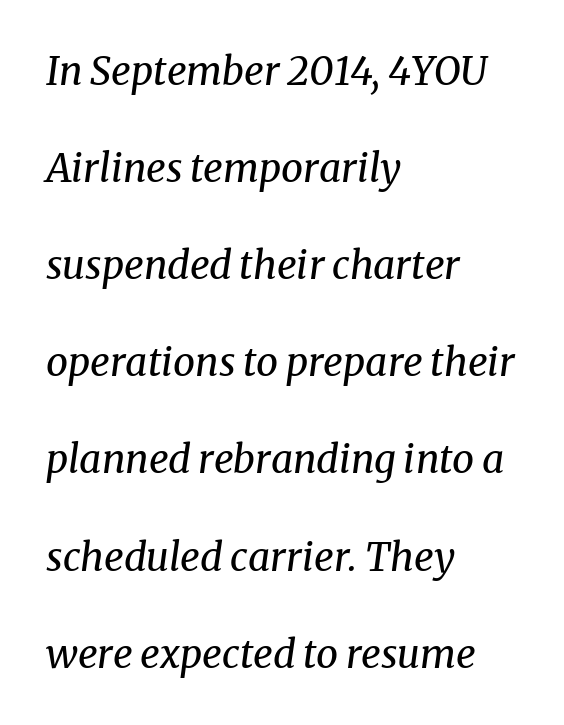
Q: Is the text bold? A: No.
Q: Is the text italic (slanted)? A: Yes, it leans right by about 8 degrees.
Q: Is the typeface a serif or a sans-serif typeface? A: Serif.
Q: Is the text underlined? A: No.
Q: How is the paragraph aligned? A: Left-aligned.
Q: Is the spacing between letters normal or unusually wide? A: Normal.
Q: Is the spacing between lines tight, normal or loose? A: Loose.
Q: Width (condensed, normal, or wide)? A: Normal.
Q: Stroke contrast? A: Medium.
Q: x-height? A: Medium.
Q: Monospaced? A: No.
